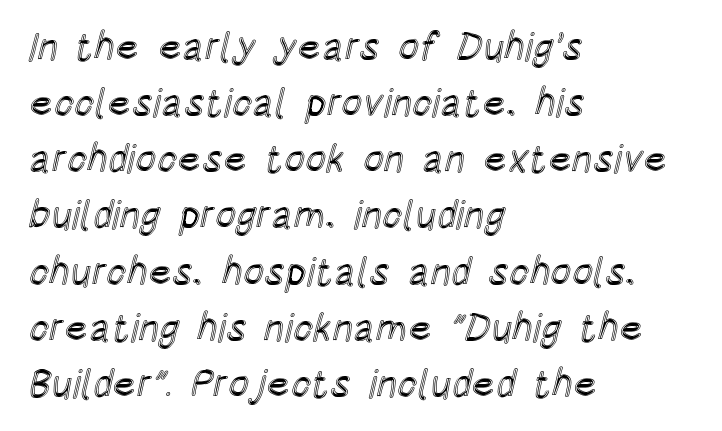
Inter-character spacing is left at the font's built-in metrics. This sample has the flowing, uneven cadence of proportional lettering. Line spacing here is normal.
